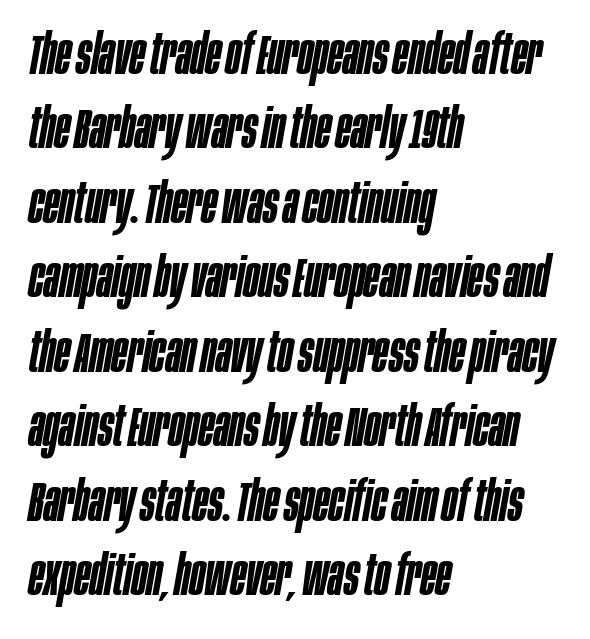
Tracking here is standard; glyphs follow each other at the usual distance. Vertical spacing — default. A clean baseline with only descenders dipping below it. A classic flush-left, rag-right setting is used for this passage. Looking at the ascenders, they clearly lean. The letters advance in unequal steps, a hallmark of proportional type.
